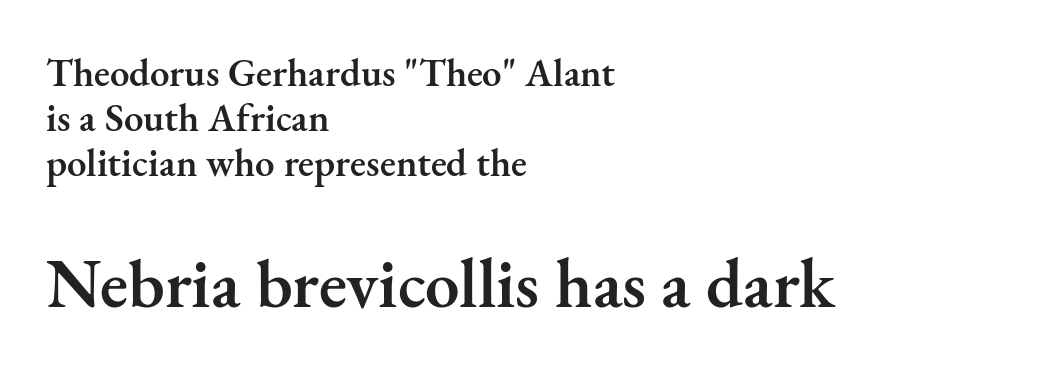
The passage shown begins with its smaller block and ends with its larger one. What stands out about the letter spacing? Nothing — it is the standard amount. Note the varied advance widths — an 'i' is clearly narrower than an 'm'. Short and long lines alike share a common starting point at left.
